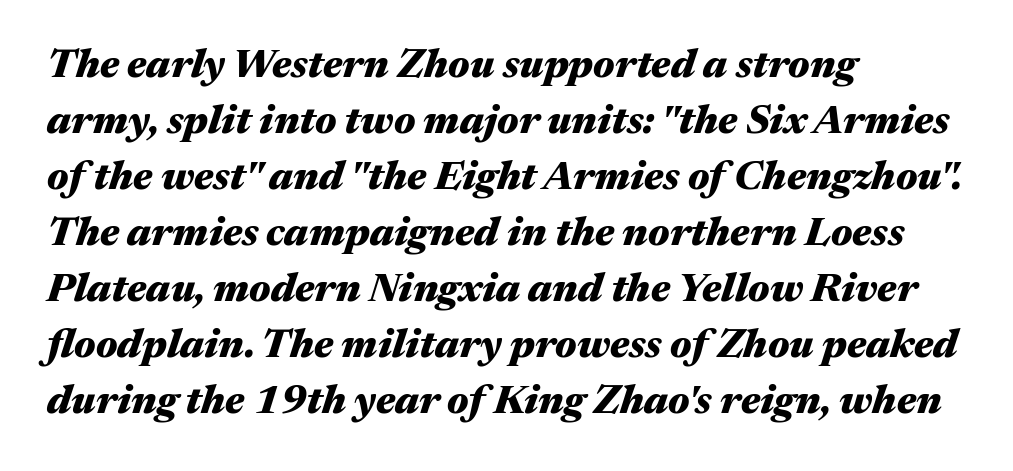
{"italic": "yes", "lean": "right", "slant_degrees": 17, "bold": "yes", "weight": "heavy", "width": "wide", "stroke_contrast": "medium", "x_height": "medium", "monospaced": "no", "underline": "no", "align": "left", "line_spacing": "normal", "line_spacing_ratio": 1.4, "letter_spacing": "normal", "letter_spacing_em": 0.0, "glyph_px": 40}
